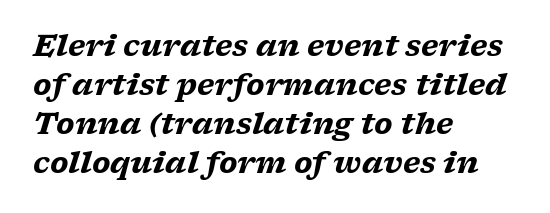
{"serif": "yes", "italic": "yes", "lean": "right", "slant_degrees": 17, "bold": "yes", "weight": "heavy", "width": "wide", "stroke_contrast": "low", "x_height": "medium", "monospaced": "no", "underline": "no", "align": "left", "line_spacing": "normal", "line_spacing_ratio": 1.34, "letter_spacing": "normal", "letter_spacing_em": 0.0, "glyph_px": 29}
